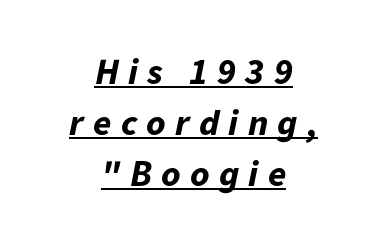
The image shows 37 px bold type, italic (leaning right); set centered, normal line spacing (1.38x), unusually wide letter spacing (+0.25 em), underlined; low stroke contrast and a medium x-height.
